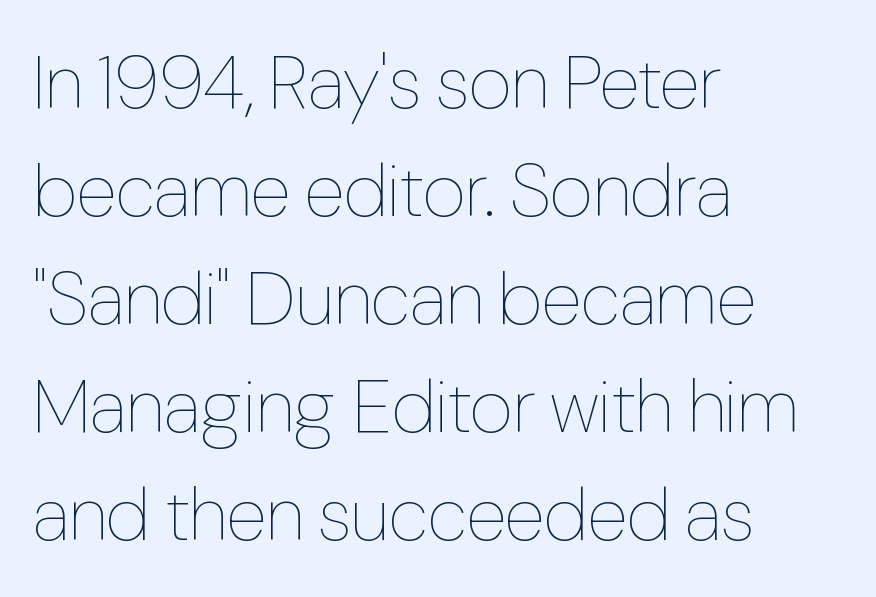
It's the straight-up-and-down kind of type. On a weight scale, this lands at 450 or below. Glance below the letters and you will spot only blank space. Notice how descenders clear the ascenders below comfortably — that's standard leading.
